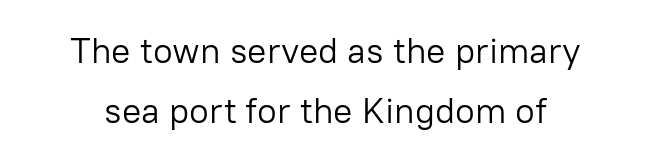
The image shows 36 px light sans-serif type, upright; set normal line spacing (1.66x), normal letter spacing, not underlined; low stroke contrast and a medium x-height.
